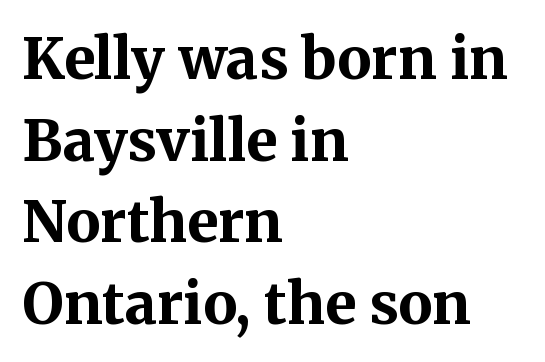
{"serif": "yes", "italic": "no", "bold": "yes", "weight": "bold", "width": "normal", "stroke_contrast": "medium", "x_height": "medium", "monospaced": "no", "underline": "no", "align": "left", "line_spacing": "normal", "line_spacing_ratio": 1.43, "letter_spacing": "normal", "letter_spacing_em": 0.0, "glyph_px": 57}
